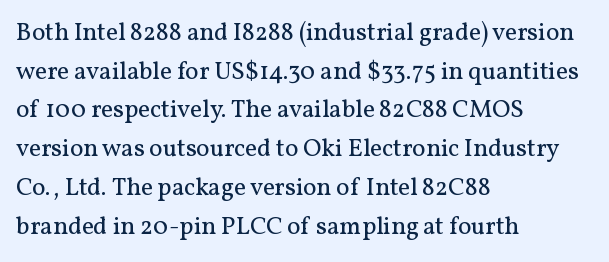
The image shows 25 px text type, upright; set left-aligned, normal line spacing (1.55x), normal letter spacing, not underlined.
